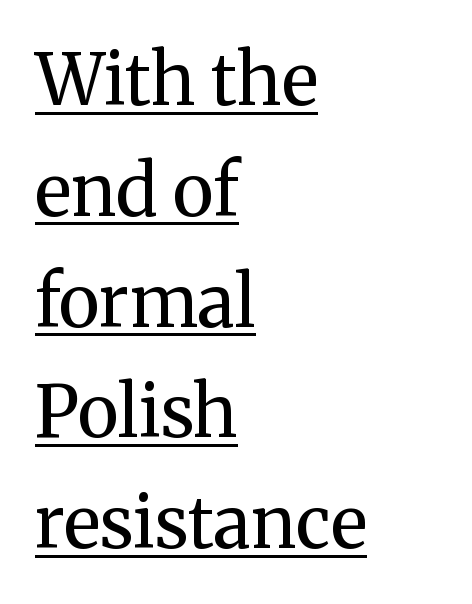
{"serif": "yes", "italic": "no", "bold": "no", "weight": "regular", "width": "normal", "stroke_contrast": "medium", "x_height": "medium", "monospaced": "no", "underline": "yes", "align": "left", "line_spacing": "normal", "line_spacing_ratio": 1.56, "letter_spacing": "normal", "letter_spacing_em": 0.0, "glyph_px": 71}
